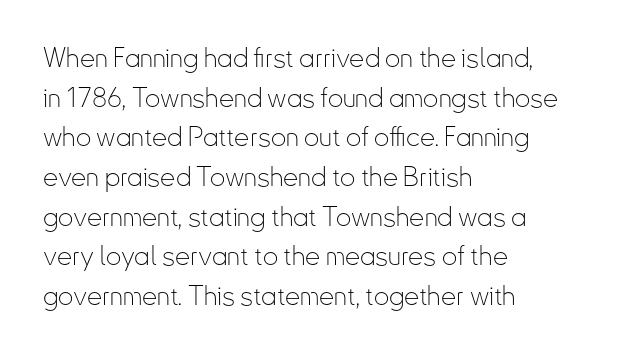
Notice how descenders clear the ascenders below comfortably — that's standard leading. Inter-character spacing is left at the font's built-in metrics. Bare-footed words on every line. The strokes are not fattened; the text isn't bold. A student would call this left alignment; a typographer would say flush left, rag right.
